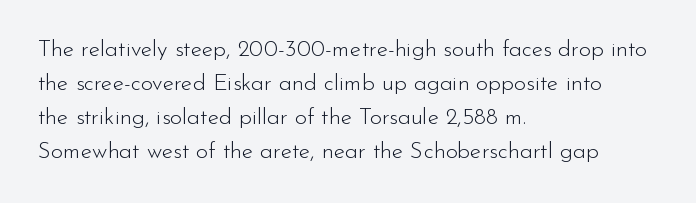
Q: Is the text bold? A: No.
Q: Is the text italic (slanted)? A: No, it is upright.
Q: Is the text underlined? A: No.
Q: How is the paragraph aligned? A: Left-aligned.
Q: Is the spacing between letters normal or unusually wide? A: Normal.
Q: Is the spacing between lines tight, normal or loose? A: Normal.
